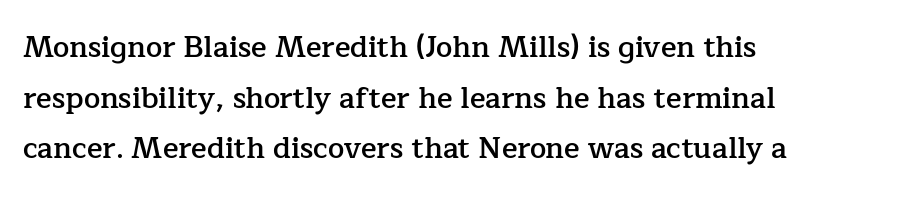
The image shows 29 px semibold serif type, upright; set left-aligned, line spacing 1.75x, normal letter spacing, not underlined; low stroke contrast and a medium x-height.
